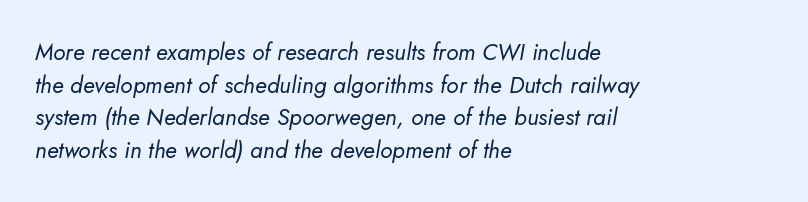
Q: Is the text bold? A: No.
Q: Is the text italic (slanted)? A: Yes, it leans right by about 5 degrees.
Q: Is the text underlined? A: No.
Q: How is the paragraph aligned? A: Left-aligned.
Q: Is the spacing between letters normal or unusually wide? A: Normal.
Q: Is the spacing between lines tight, normal or loose? A: Normal.
